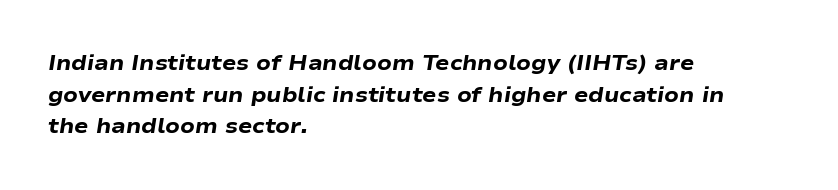
Horizontal bands of white between lines are of average thickness. Any mark beneath the type? The region is blank. These lines keep a tight, regular rhythm from letter to letter. Heavy, bold letterforms. The typesetter chose a ragged-right arrangement here. The specimen reads as italic at a glance.
